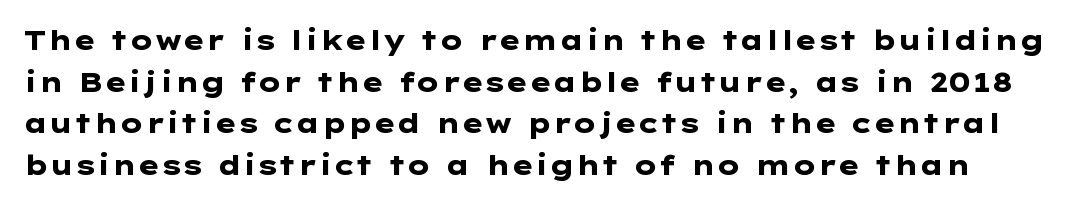
This sample uses plain, unmodified letter spacing. Chunky letters — that's bold for sure. The lines sit at an ordinary, default distance from one another. Bare-footed words on every line.
